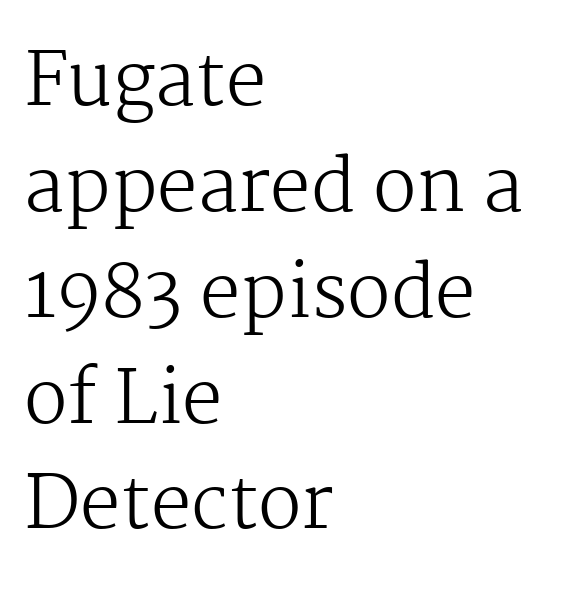
Q: Is the text bold? A: No.
Q: Is the text italic (slanted)? A: No, it is upright.
Q: Is the typeface a serif or a sans-serif typeface? A: Serif.
Q: Is the text underlined? A: No.
Q: How is the paragraph aligned? A: Left-aligned.
Q: Is the spacing between letters normal or unusually wide? A: Normal.
Q: Is the spacing between lines tight, normal or loose? A: Normal.
Q: Width (condensed, normal, or wide)? A: Normal.
Q: Stroke contrast? A: Medium.
Q: x-height? A: Medium.
Q: Monospaced? A: No.
